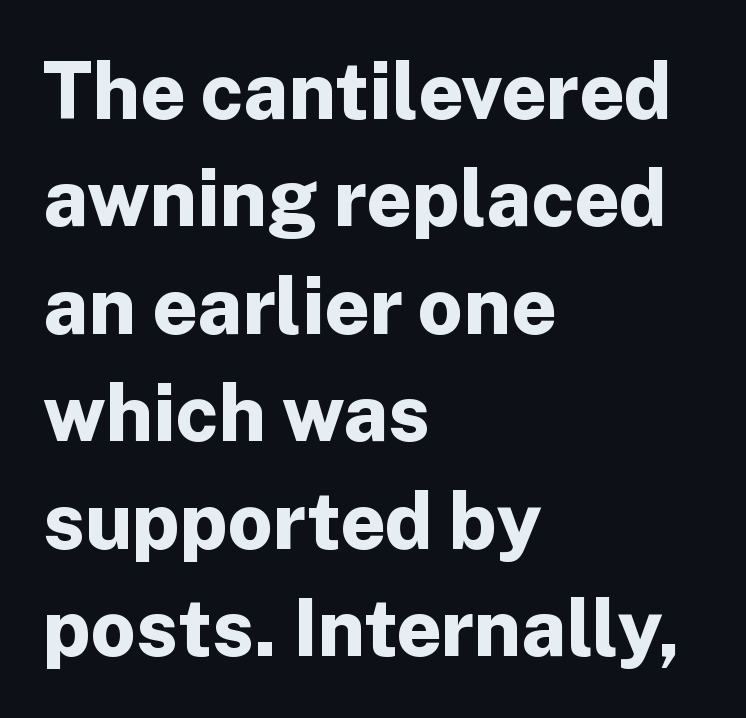
{"serif": "no", "italic": "no", "bold": "yes", "weight": "bold", "width": "normal", "stroke_contrast": "low", "x_height": "medium", "monospaced": "no", "underline": "no", "align": "left", "line_spacing": "normal", "line_spacing_ratio": 1.36, "letter_spacing": "normal", "letter_spacing_em": 0.0, "glyph_px": 79}
